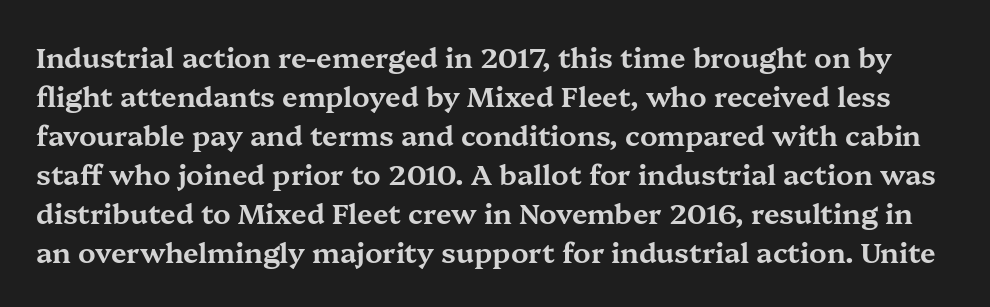
Q: Is the text italic (slanted)? A: No, it is upright.
Q: Is the typeface a serif or a sans-serif typeface? A: Serif.
Q: Is the text underlined? A: No.
Q: Is the spacing between letters normal or unusually wide? A: Normal.
Q: Is the spacing between lines tight, normal or loose? A: Normal.
Q: Width (condensed, normal, or wide)? A: Wide.
Q: Stroke contrast? A: Medium.
Q: x-height? A: Medium.
Q: Monospaced? A: No.
